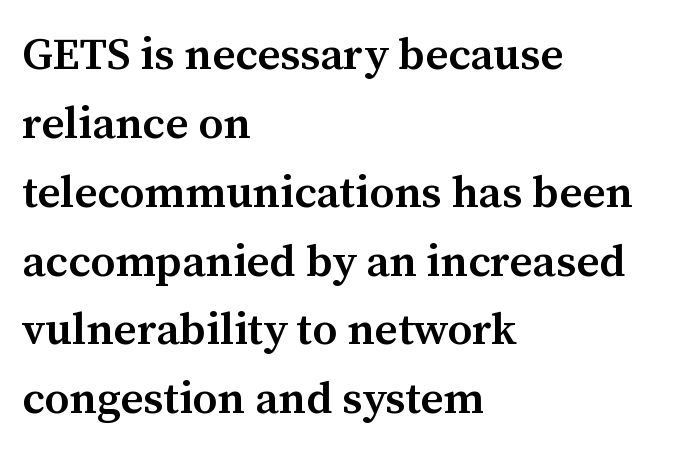
Q: Is the text bold? A: Semi-bold.
Q: Is the text italic (slanted)? A: No, it is upright.
Q: Is the typeface a serif or a sans-serif typeface? A: Serif.
Q: Is the text underlined? A: No.
Q: How is the paragraph aligned? A: Left-aligned.
Q: Is the spacing between letters normal or unusually wide? A: Normal.
Q: Is the spacing between lines tight, normal or loose? A: Normal.
Q: Width (condensed, normal, or wide)? A: Normal.
Q: Stroke contrast? A: Medium.
Q: x-height? A: Medium.
Q: Monospaced? A: No.
